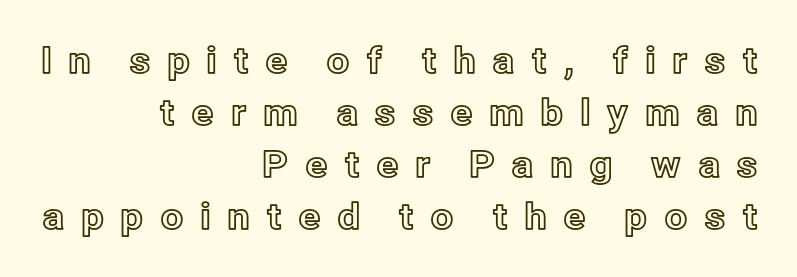
{"italic": "no", "width": "normal", "x_height": "medium", "monospaced": "no", "underline": "no", "align": "right", "line_spacing": "normal", "line_spacing_ratio": 1.44, "letter_spacing": "wide", "letter_spacing_em": 0.44, "glyph_px": 36}
